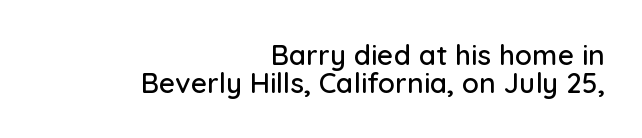
Q: Is the text italic (slanted)? A: No, it is upright.
Q: Is the typeface a serif or a sans-serif typeface? A: Sans-serif.
Q: Is the text underlined? A: No.
Q: How is the paragraph aligned? A: Right-aligned.
Q: Is the spacing between letters normal or unusually wide? A: Normal.
Q: Is the spacing between lines tight, normal or loose? A: Tight.
Q: Width (condensed, normal, or wide)? A: Normal.
Q: Stroke contrast? A: Low.
Q: x-height? A: Medium.
Q: Monospaced? A: No.
